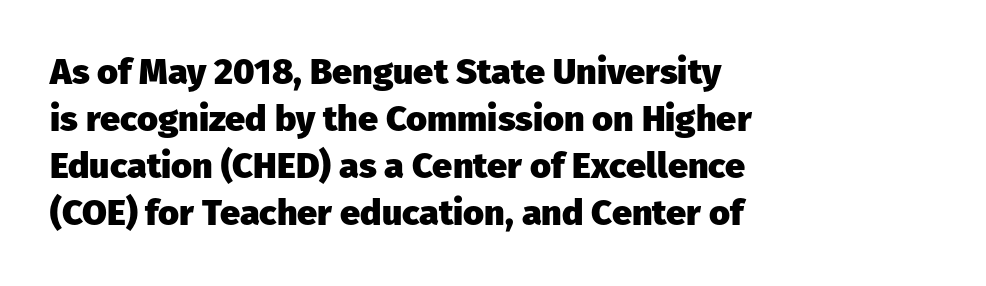
The image shows 36 px heavy sans-serif type, upright; set left-aligned, normal line spacing (1.31x), normal letter spacing, not underlined; low stroke contrast and a medium x-height.
